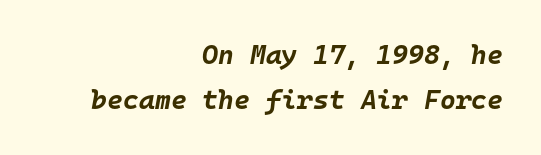
Reading down the block, your eye finds every line finishing at a fixed right position. Words appear dense and cohesive because spacing is normal. Quick note: interline space is typical. The baseline area is clear. The rendering applies a slant to the glyphs. As a designer I'd log this as weight 700, bold.
